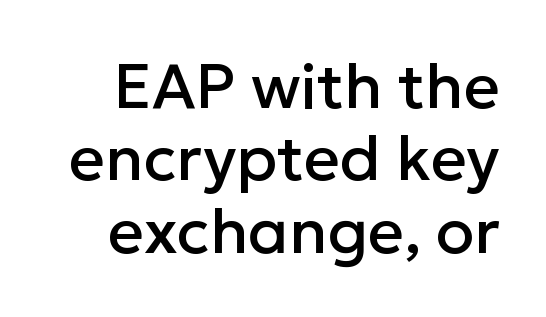
Q: Is the text italic (slanted)? A: No, it is upright.
Q: Is the typeface a serif or a sans-serif typeface? A: Sans-serif.
Q: Is the text underlined? A: No.
Q: Is the spacing between letters normal or unusually wide? A: Normal.
Q: Is the spacing between lines tight, normal or loose? A: Tight.
Q: Width (condensed, normal, or wide)? A: Normal.
Q: Stroke contrast? A: Low.
Q: x-height? A: Medium.
Q: Monospaced? A: No.
